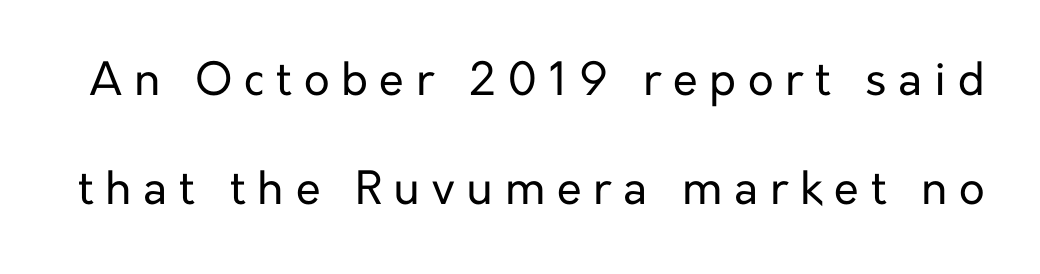
The image shows 45 px regular-weight sans-serif type, upright; set loose line spacing (2.42x), unusually wide letter spacing (+0.26 em), not underlined; low stroke contrast and a medium x-height.
